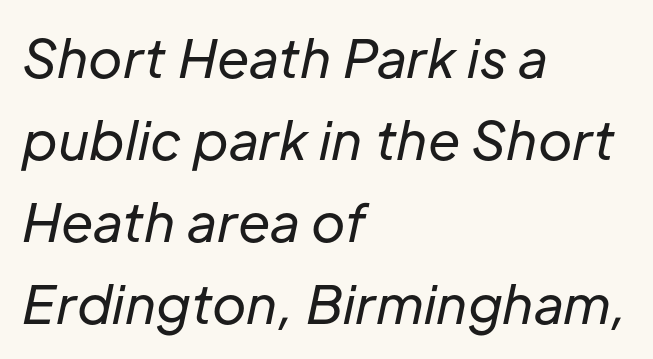
The image shows 52 px regular-weight type, italic (leaning right); set left-aligned, normal line spacing (1.58x), normal letter spacing, not underlined; low stroke contrast and a medium x-height.
